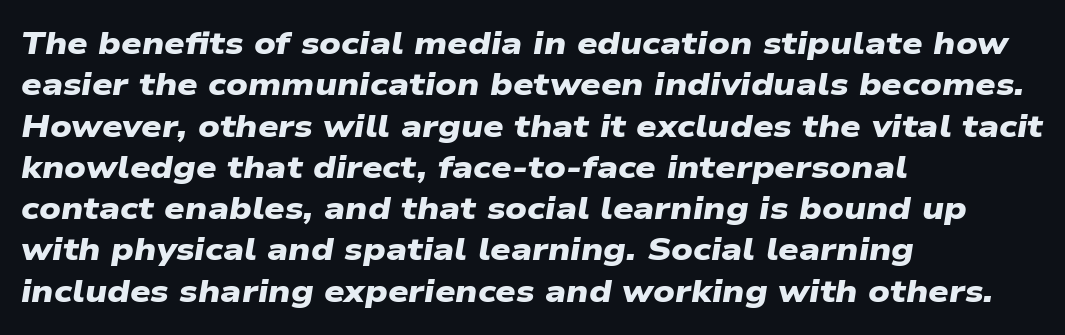
Q: Is the text bold? A: Yes.
Q: Is the typeface a serif or a sans-serif typeface? A: Sans-serif.
Q: Is the text underlined? A: No.
Q: How is the paragraph aligned? A: Left-aligned.
Q: Is the spacing between letters normal or unusually wide? A: Normal.
Q: Is the spacing between lines tight, normal or loose? A: Normal.
Q: Width (condensed, normal, or wide)? A: Wide.
Q: Stroke contrast? A: Low.
Q: x-height? A: Medium.
Q: Monospaced? A: No.
